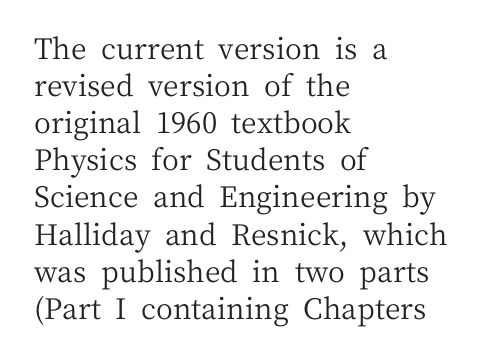
No word sits above an underline. Which margin do the lines hug? The left one — the right edge is uneven. Is this a sans? No — the strokes have serifs. Is the letter spacing exaggerated? No — it looks like the ordinary default.
